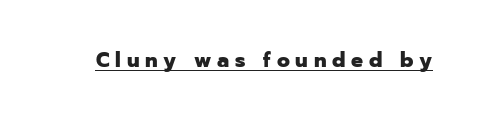
{"italic": "no", "bold": "yes", "underline": "yes", "letter_spacing": "wide", "letter_spacing_em": 0.27, "glyph_px": 21}
